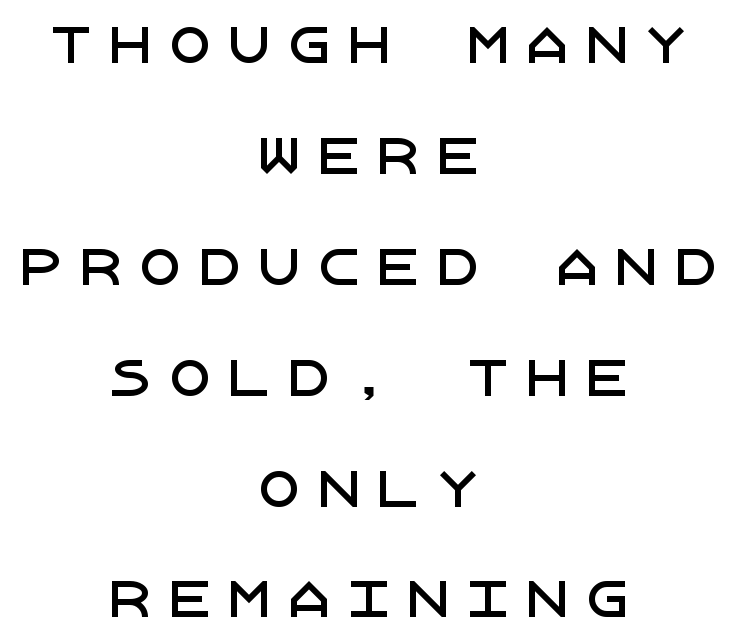
The image shows 48 px sans-serif type, upright; set centered, loose line spacing (2.31x), unusually wide letter spacing (+0.24 em), not underlined; low stroke contrast and a large x-height.
